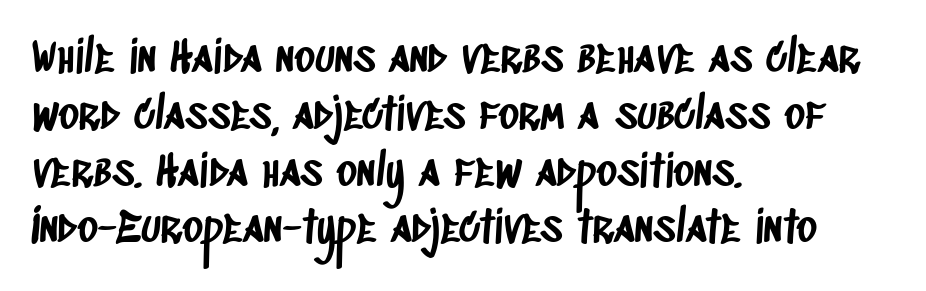
Q: Is the typeface a serif or a sans-serif typeface? A: Sans-serif.
Q: Is the text underlined? A: No.
Q: How is the paragraph aligned? A: Left-aligned.
Q: Is the spacing between letters normal or unusually wide? A: Normal.
Q: Is the spacing between lines tight, normal or loose? A: Normal.
Q: Width (condensed, normal, or wide)? A: Condensed.
Q: Stroke contrast? A: Low.
Q: x-height? A: Large.
Q: Monospaced? A: No.
